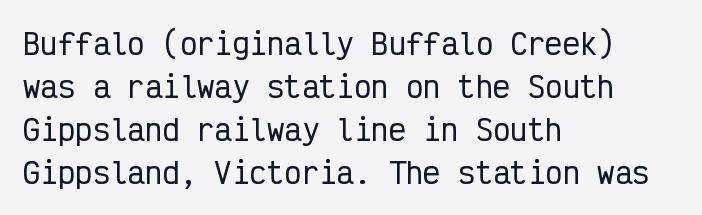
{"serif": "no", "italic": "no", "width": "condensed", "stroke_contrast": "low", "x_height": "medium", "monospaced": "yes", "underline": "no", "align": "left", "line_spacing": "normal", "line_spacing_ratio": 1.48, "letter_spacing": "normal", "letter_spacing_em": 0.0, "glyph_px": 29}
